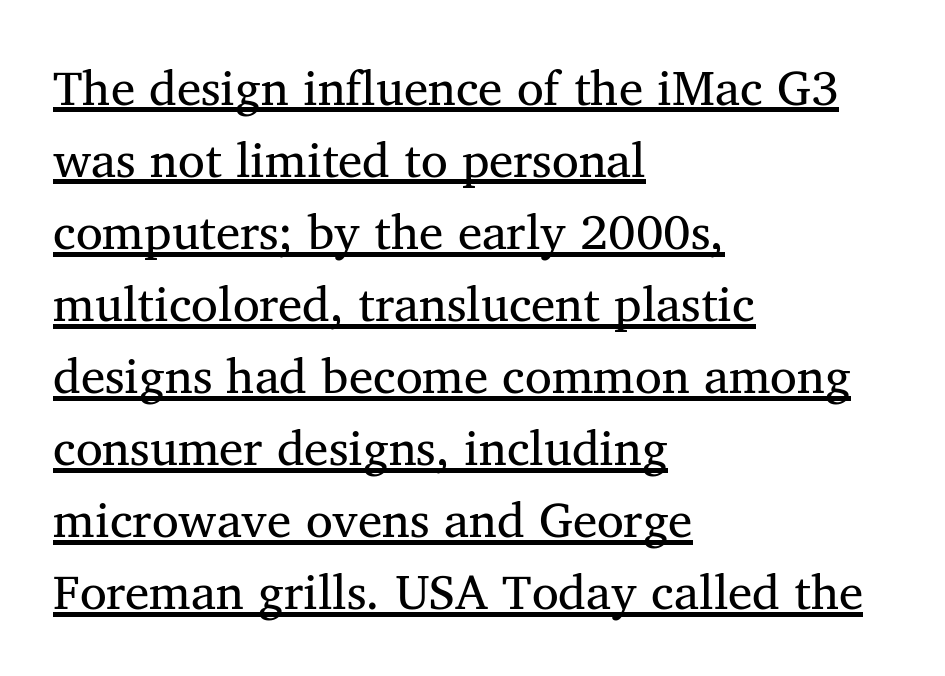
Q: Is the text bold? A: No.
Q: Is the typeface a serif or a sans-serif typeface? A: Serif.
Q: Is the text underlined? A: Yes.
Q: How is the paragraph aligned? A: Left-aligned.
Q: Is the spacing between letters normal or unusually wide? A: Normal.
Q: Is the spacing between lines tight, normal or loose? A: Normal.
Q: Width (condensed, normal, or wide)? A: Normal.
Q: Stroke contrast? A: Medium.
Q: x-height? A: Medium.
Q: Monospaced? A: No.
